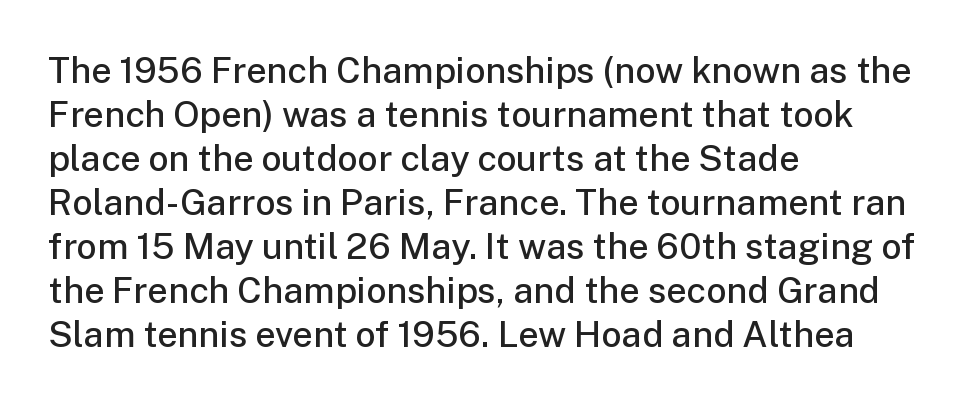
{"serif": "no", "italic": "no", "bold": "semi", "weight": "semibold", "width": "normal", "stroke_contrast": "low", "x_height": "medium", "monospaced": "no", "underline": "no", "align": "left", "line_spacing_ratio": 1.22, "letter_spacing": "normal", "letter_spacing_em": 0.0, "glyph_px": 36}
